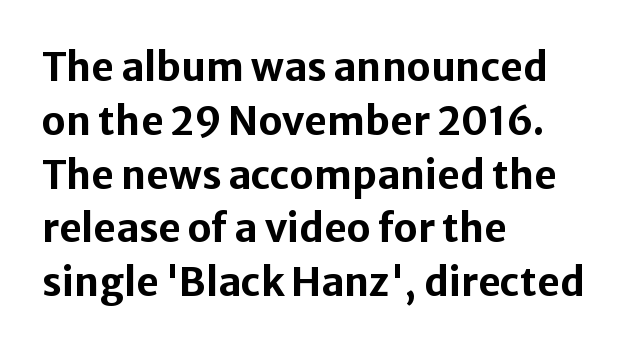
{"serif": "no", "italic": "no", "bold": "yes", "weight": "bold", "width": "normal", "stroke_contrast": "low", "x_height": "medium", "monospaced": "no", "underline": "no", "align": "left", "line_spacing": "normal", "line_spacing_ratio": 1.38, "letter_spacing": "normal", "letter_spacing_em": 0.0, "glyph_px": 39}
